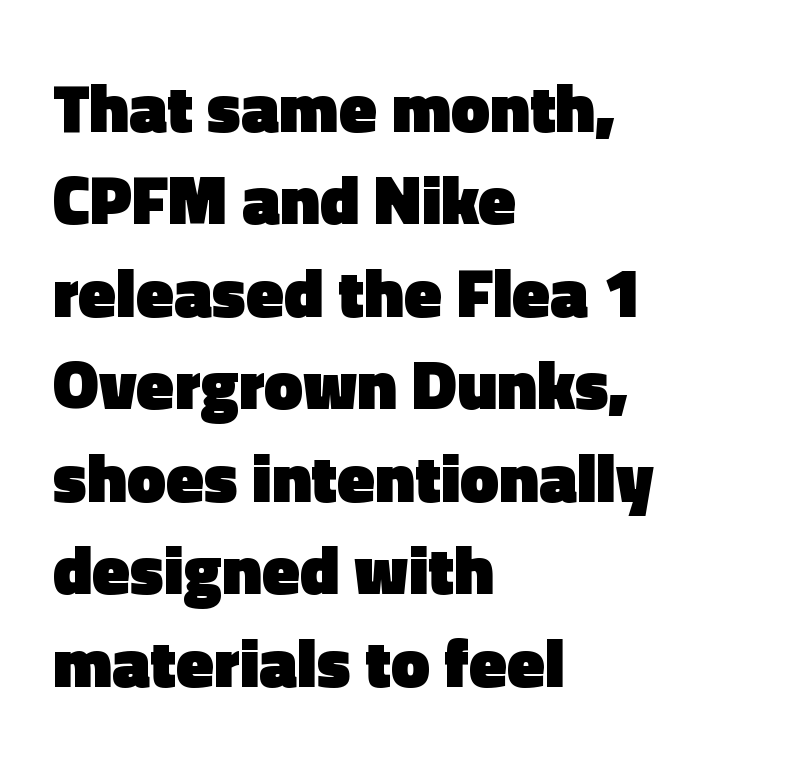
{"serif": "no", "italic": "no", "bold": "yes", "weight": "heavy", "width": "normal", "x_height": "medium", "monospaced": "no", "underline": "no", "align": "left", "line_spacing": "normal", "line_spacing_ratio": 1.34, "letter_spacing": "normal", "letter_spacing_em": 0.0, "glyph_px": 69}
